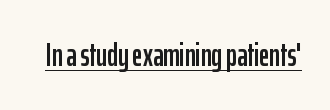
The image shows 32 px condensed sans-serif type, upright; set normal letter spacing, underlined; low stroke contrast and a medium x-height.
